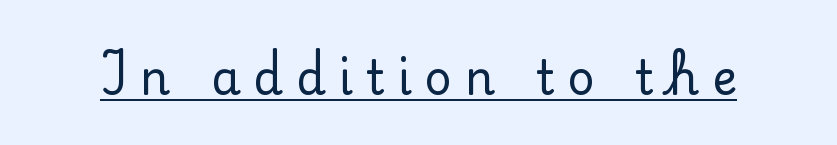
A typesetter would call this proportional, since set widths differ per character. The glyphs in this specimen are seriffed. Loose tracking; the words dissolve into strings of separated letters. Descenders here cross a horizontal rule under the line.
